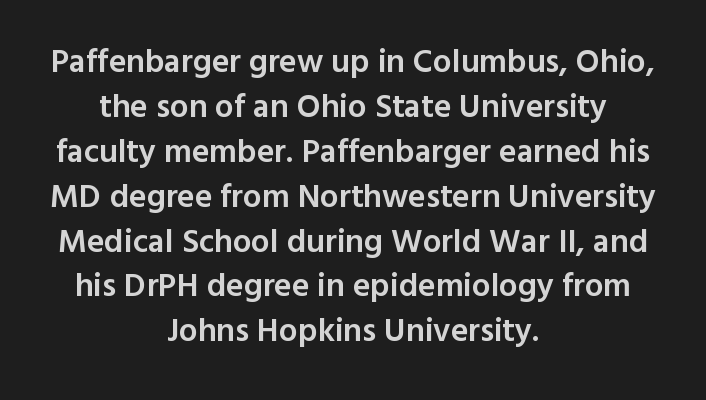
A student would call this center alignment; a typographer would say set centered. The line-height multiplier appears to be the usual default. In terms of letterspacing, this is plain default setting. The face used here is a sans, in the tradition of grotesques and geometrics.
